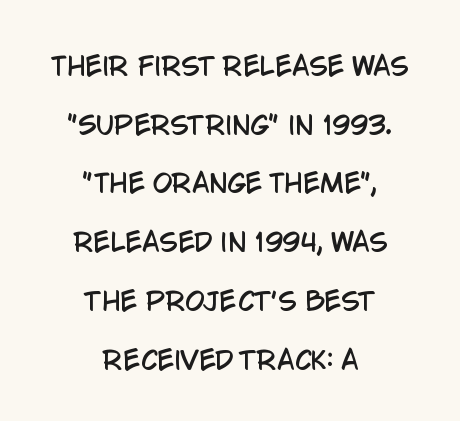
Q: Is the text italic (slanted)? A: No, it is upright.
Q: Is the text underlined? A: No.
Q: How is the paragraph aligned? A: Centered.
Q: Is the spacing between letters normal or unusually wide? A: Normal.
Q: Is the spacing between lines tight, normal or loose? A: Loose.
